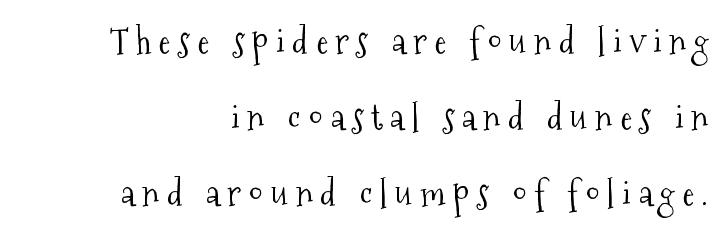
Lines of text with bare space underneath. Do the characters align in a grid? No, the font is proportional. Note: serifs present on the glyphs. Students, note that the glyphs here are deliberately spaced far apart. Is the block centered? No — it sits flush against the right margin. Vertically, the passage feels expansive, rows floating well apart.
